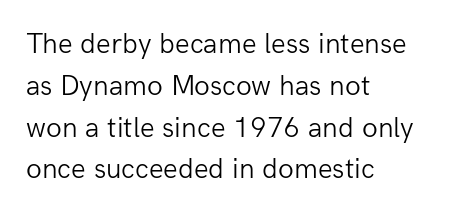
The image shows 29 px light sans-serif type, upright; set left-aligned, normal line spacing (1.44x), normal letter spacing, not underlined; low stroke contrast and a medium x-height.
